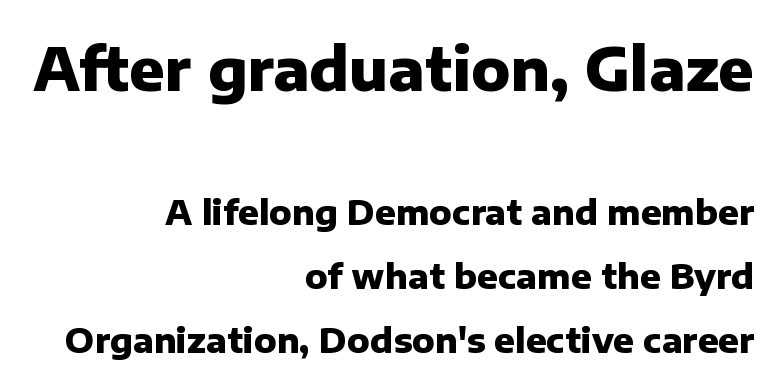
Q: Is the text bold? A: Yes.
Q: Is the text italic (slanted)? A: No, it is upright.
Q: Is the typeface a serif or a sans-serif typeface? A: Sans-serif.
Q: Is the text underlined? A: No.
Q: How is the paragraph aligned? A: Right-aligned.
Q: Is the spacing between letters normal or unusually wide? A: Normal.
Q: Which block of text is set in a larger size, the first (top) or the second (bottom)? A: The first (top) one.
Q: Width (condensed, normal, or wide)? A: Normal.
Q: Stroke contrast? A: Low.
Q: x-height? A: Medium.
Q: Monospaced? A: No.
